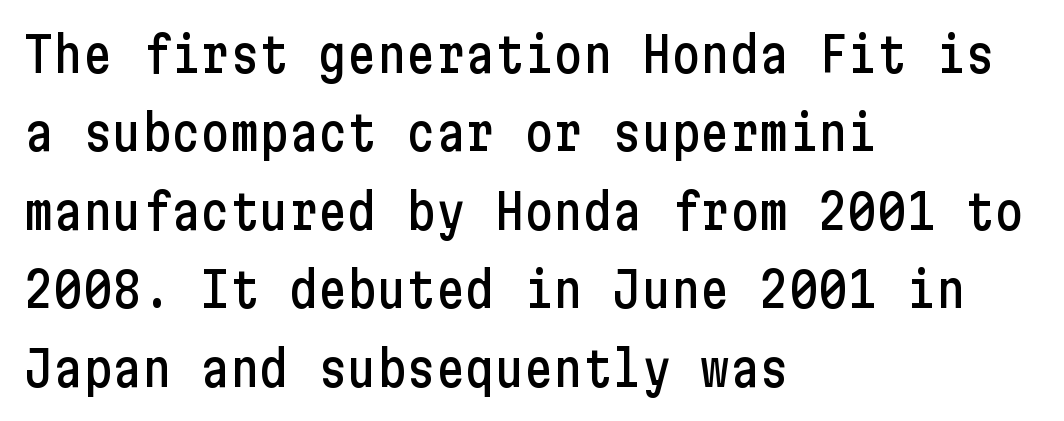
{"serif": "no", "italic": "no", "width": "condensed", "stroke_contrast": "low", "x_height": "medium", "underline": "no", "align": "left", "line_spacing": "normal", "line_spacing_ratio": 1.6, "letter_spacing": "normal", "letter_spacing_em": 0.0, "glyph_px": 49}
